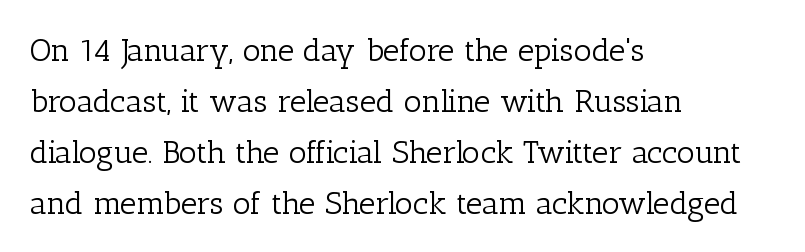
The image shows 32 px light serif type, upright; set left-aligned, normal line spacing (1.59x), normal letter spacing, not underlined; low stroke contrast and a medium x-height.
